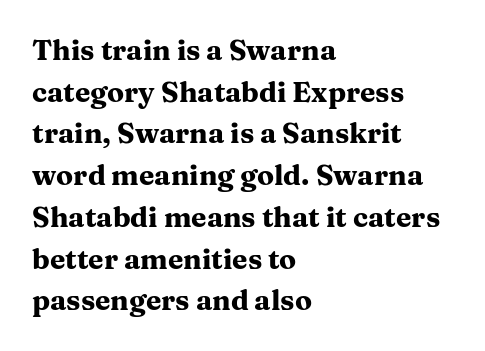
Weight: bold. Glyph-to-glyph distance matches everyday printed text. Successive baselines arrive at the customary interval. The letters advance in unequal steps, a hallmark of proportional type. Teacher's note: observe the even left margin — that is flush-left alignment. These lines were composed using upright roman letters.
